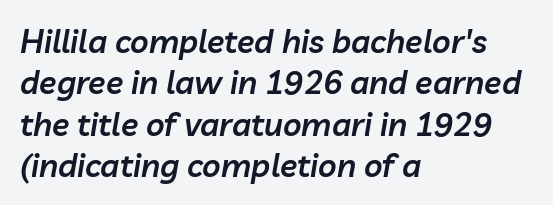
{"italic": "yes", "lean": "right", "slant_degrees": 10, "bold": "semi", "weight": "semibold", "width": "normal", "stroke_contrast": "low", "x_height": "medium", "monospaced": "no", "underline": "no", "align": "left", "line_spacing": "normal", "line_spacing_ratio": 1.29, "letter_spacing": "normal", "letter_spacing_em": 0.0, "glyph_px": 32}
